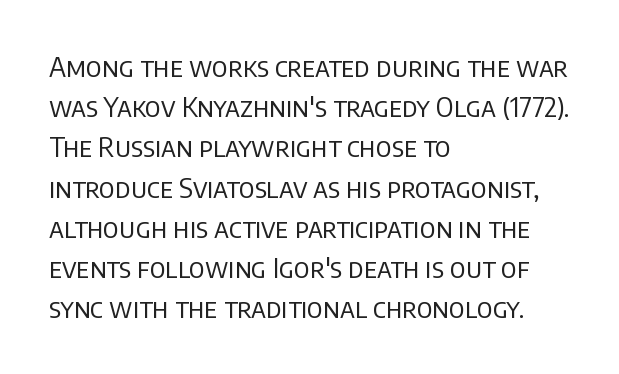
{"italic": "no", "bold": "no", "underline": "no", "align": "left", "line_spacing": "normal", "line_spacing_ratio": 1.49, "letter_spacing": "normal", "letter_spacing_em": 0.0, "glyph_px": 27}
